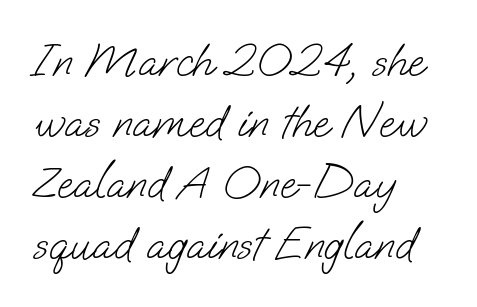
Q: Is the text bold? A: No.
Q: Is the typeface a serif or a sans-serif typeface? A: Sans-serif.
Q: Is the text underlined? A: No.
Q: How is the paragraph aligned? A: Left-aligned.
Q: Is the spacing between letters normal or unusually wide? A: Normal.
Q: Is the spacing between lines tight, normal or loose? A: Normal.
Q: Width (condensed, normal, or wide)? A: Normal.
Q: Stroke contrast? A: Low.
Q: x-height? A: Small.
Q: Monospaced? A: No.
